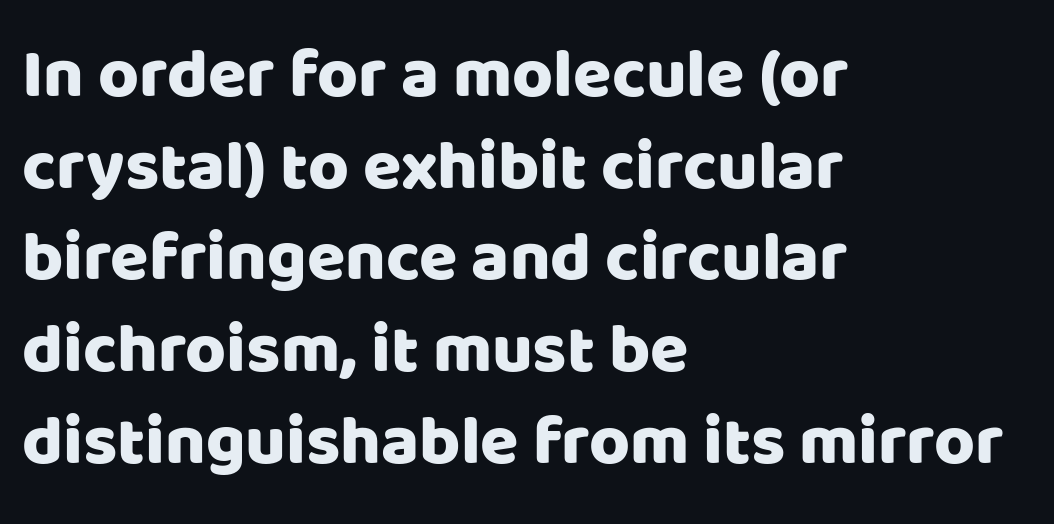
{"serif": "no", "italic": "no", "width": "normal", "stroke_contrast": "low", "x_height": "large", "monospaced": "no", "underline": "no", "align": "left", "line_spacing": "normal", "line_spacing_ratio": 1.31, "letter_spacing": "normal", "letter_spacing_em": 0.0, "glyph_px": 70}
